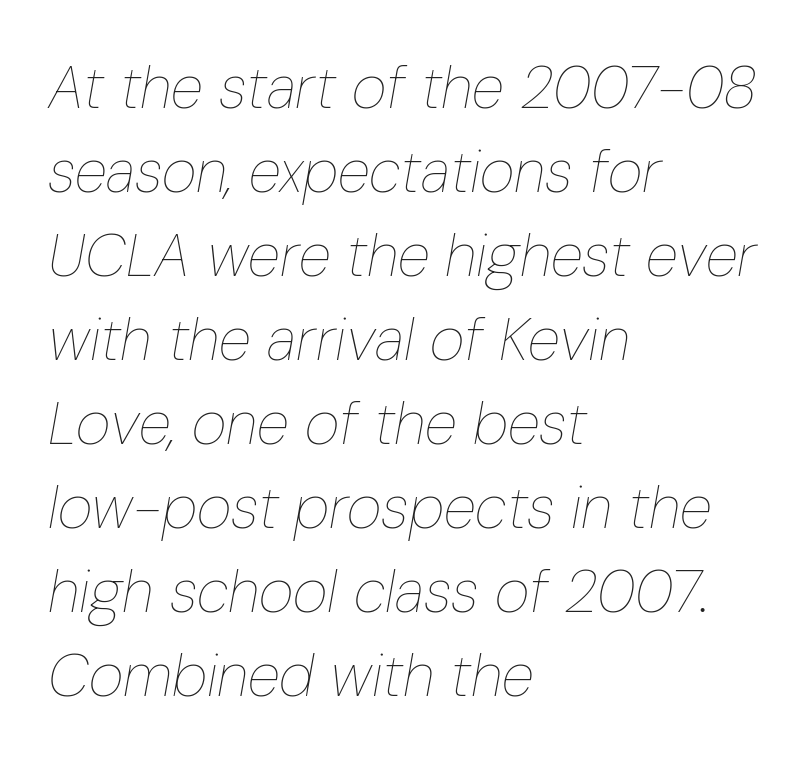
This rendering uses left alignment, leaving the right contour irregular. Leading matches the norm, producing a regular column. The specimen omits any rule beneath the text block's lines. The passage shown is not bold in any degree. Letter spacing: default.
